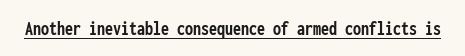
The image shows 20 px bold type, upright; set normal letter spacing, underlined.
